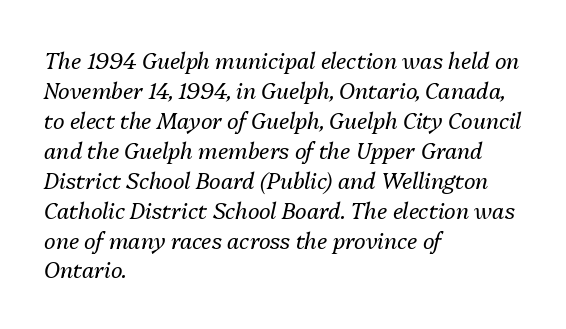
{"italic": "yes", "lean": "right", "slant_degrees": 13, "bold": "no", "underline": "no", "align": "left", "line_spacing": "normal", "line_spacing_ratio": 1.36, "letter_spacing": "normal", "letter_spacing_em": 0.0, "glyph_px": 22}
